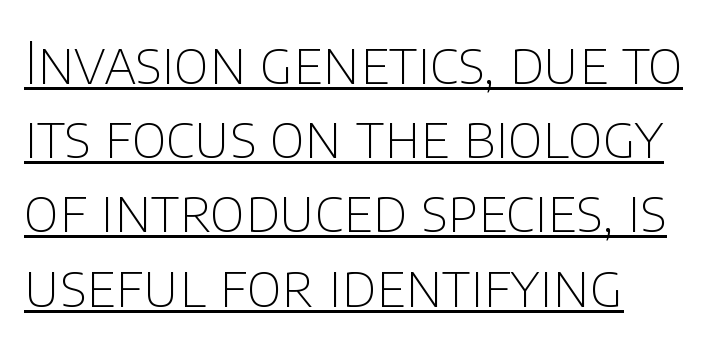
Words appear dense and cohesive because spacing is normal. A roman cut, with each character standing at attention. The cut favours lightness, reaching ordinary text weight at its darkest. Each new line begins a customary step beneath the previous one. Nothing sits at the stroke ends, so this counts as sans-serif.
